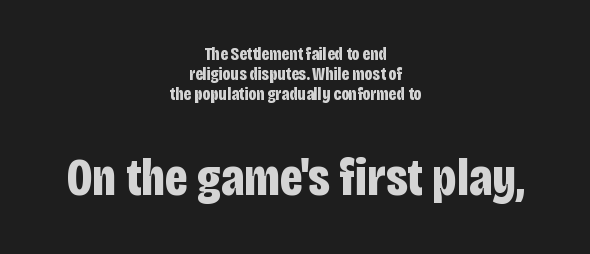
Q: Is the text bold? A: Yes.
Q: Is the text italic (slanted)? A: No, it is upright.
Q: Is the typeface a serif or a sans-serif typeface? A: Sans-serif.
Q: Is the text underlined? A: No.
Q: How is the paragraph aligned? A: Centered.
Q: Is the spacing between letters normal or unusually wide? A: Normal.
Q: Is the spacing between lines tight, normal or loose? A: Tight.
Q: Which block of text is set in a larger size, the first (top) or the second (bottom)? A: The second (bottom) one.
Q: Width (condensed, normal, or wide)? A: Condensed.
Q: Stroke contrast? A: Low.
Q: x-height? A: Large.
Q: Monospaced? A: No.
